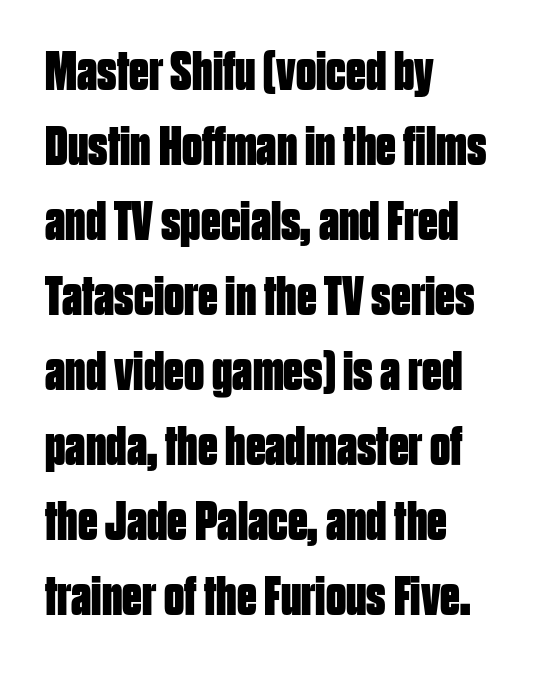
The image shows 56 px bold, condensed sans-serif type, upright; set left-aligned, normal line spacing (1.34x), normal letter spacing, not underlined; low stroke contrast and a large x-height.
